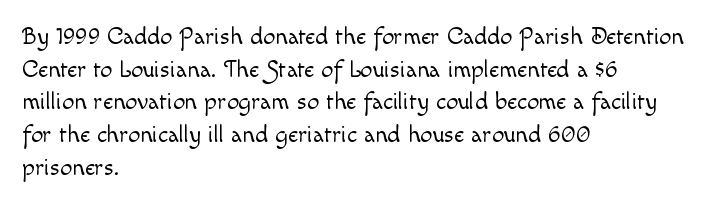
The image shows 24 px text type, upright; set left-aligned, normal line spacing (1.36x), normal letter spacing, not underlined.
